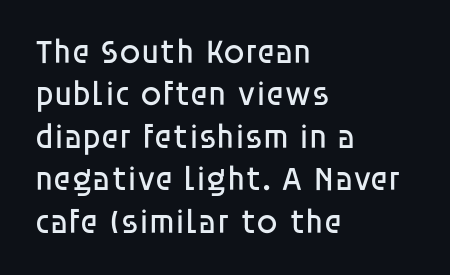
The characters display no serif detailing; their extremities are plain. The words here are not underlined. A typesetter would call this leading conventional body-copy spacing. The setting favours the left margin, as ordinary paragraphs usually do. A typesetter would call this proportional, since set widths differ per character.
